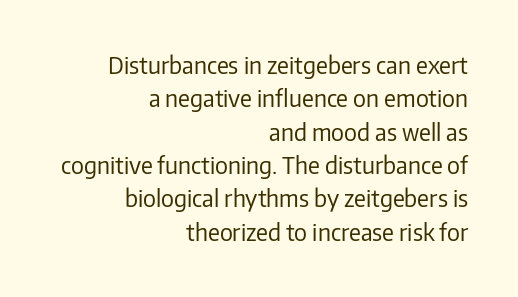
How would I describe the line gaps? Plain and ordinary. The specimen reads as upright at a glance. Nothing unusual about the tracking: characters are spaced as the font intends. Vertical stems look standard width or narrower in stroke.
